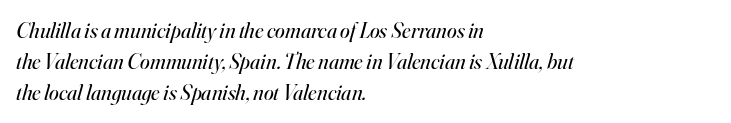
{"italic": "yes", "lean": "right", "slant_degrees": 16, "bold": "no", "underline": "no", "align": "left", "line_spacing": "normal", "line_spacing_ratio": 1.41, "letter_spacing": "normal", "letter_spacing_em": 0.0, "glyph_px": 22}
